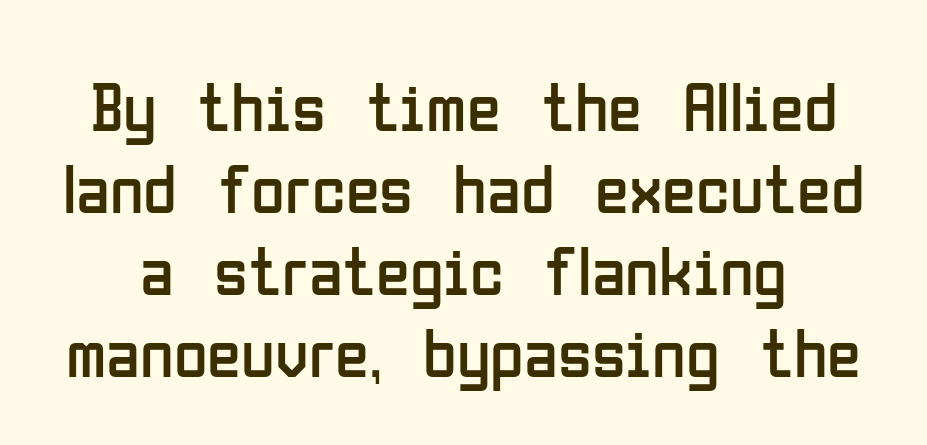
The image shows 69 px regular-weight, condensed sans-serif type, upright; set line spacing 1.19x, normal letter spacing, not underlined; low stroke contrast and a medium x-height.
